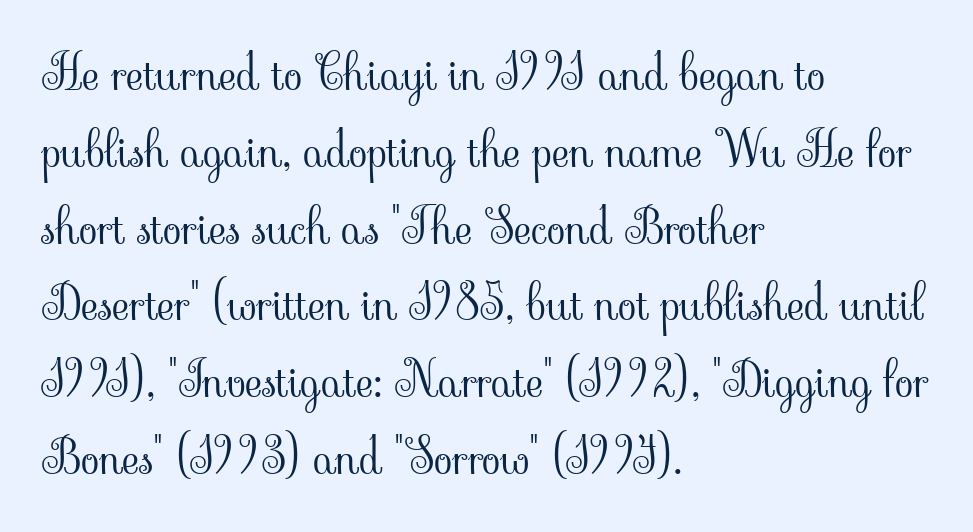
{"serif": "yes", "italic": "no", "bold": "no", "weight": "light", "width": "normal", "stroke_contrast": "low", "x_height": "small", "monospaced": "no", "underline": "no", "align": "left", "line_spacing": "normal", "line_spacing_ratio": 1.6, "letter_spacing": "normal", "letter_spacing_em": 0.0, "glyph_px": 48}
